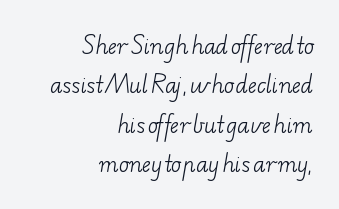
Q: Is the text bold? A: No.
Q: Is the text underlined? A: No.
Q: How is the paragraph aligned? A: Right-aligned.
Q: Is the spacing between letters normal or unusually wide? A: Normal.
